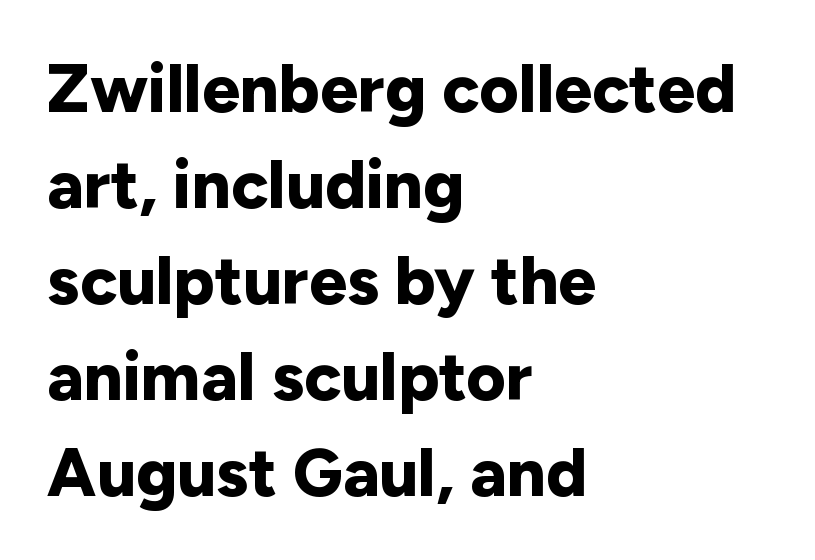
This is heavy type, rendered in bold. Does the leading feel generous? No, just average. Is there any slant? The stems are plumb. Serifs: no, the terminals of the letterforms are clean.
